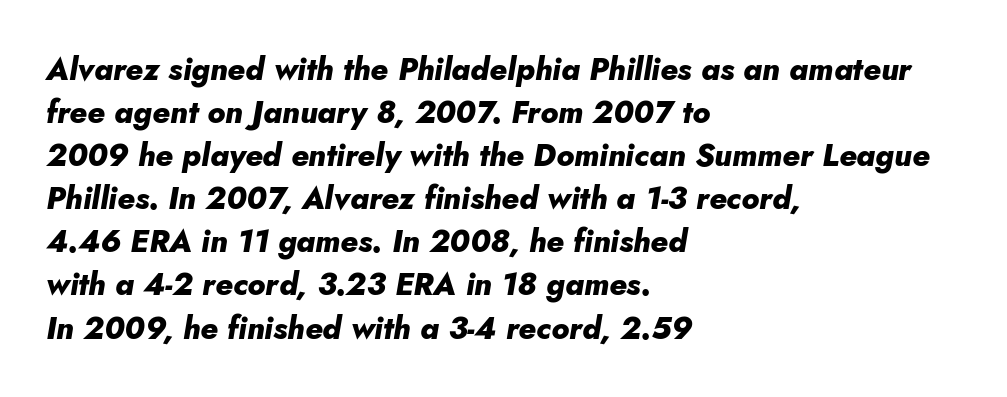
Has an underline been added? It has not. Typographic density is high because the face is bold. Rendered with sloped, italic letterforms. The face used here is proportionally spaced, like ordinary book or web type.
